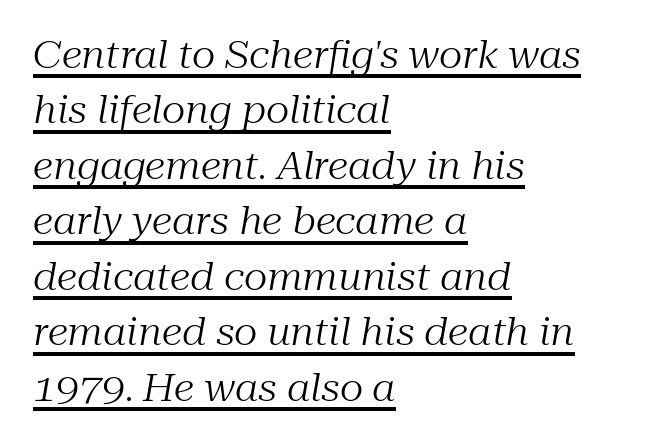
Q: Is the text bold? A: No.
Q: Is the text italic (slanted)? A: Yes, it leans right by about 10 degrees.
Q: Is the typeface a serif or a sans-serif typeface? A: Serif.
Q: Is the text underlined? A: Yes.
Q: How is the paragraph aligned? A: Left-aligned.
Q: Is the spacing between letters normal or unusually wide? A: Normal.
Q: Is the spacing between lines tight, normal or loose? A: Normal.
Q: Width (condensed, normal, or wide)? A: Normal.
Q: Stroke contrast? A: Medium.
Q: x-height? A: Medium.
Q: Monospaced? A: No.
